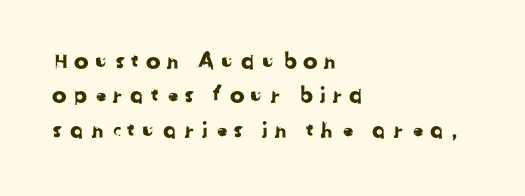
The image shows 22 px text type; set left-aligned, normal line spacing (1.56x), unusually wide letter spacing (+0.26 em), not underlined.
